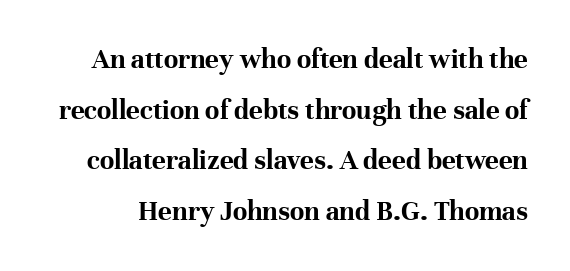
{"serif": "yes", "italic": "no", "bold": "yes", "weight": "bold", "width": "normal", "stroke_contrast": "high", "x_height": "medium", "monospaced": "no", "underline": "no", "line_spacing_ratio": 1.75, "letter_spacing": "normal", "letter_spacing_em": 0.0, "glyph_px": 29}
